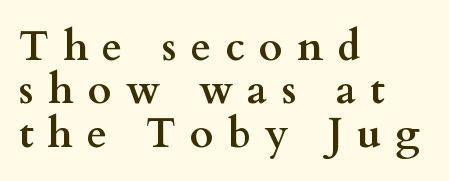
The image shows 41 px semibold, wide serif type, upright; set left-aligned, tight line spacing (1.06x), unusually wide letter spacing (+0.34 em), not underlined; medium stroke contrast and a small x-height.
